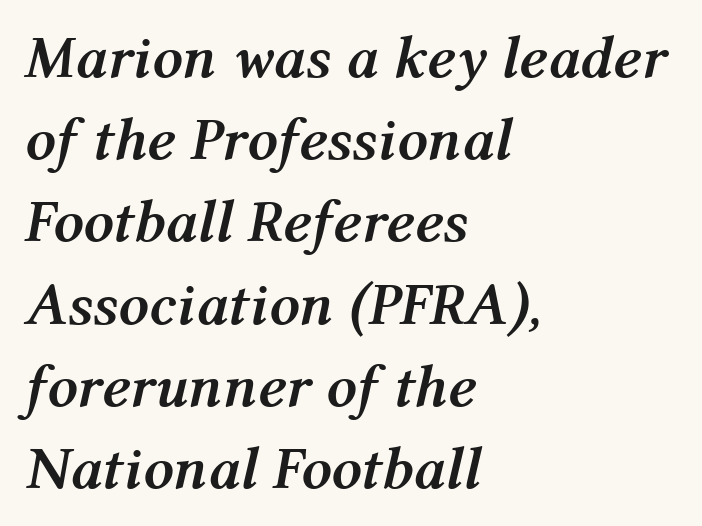
Q: Is the text bold? A: Yes.
Q: Is the text italic (slanted)? A: Yes, it leans right by about 12 degrees.
Q: Is the text underlined? A: No.
Q: How is the paragraph aligned? A: Left-aligned.
Q: Is the spacing between letters normal or unusually wide? A: Normal.
Q: Is the spacing between lines tight, normal or loose? A: Normal.
Q: Width (condensed, normal, or wide)? A: Normal.
Q: Stroke contrast? A: Medium.
Q: x-height? A: Medium.
Q: Monospaced? A: No.
